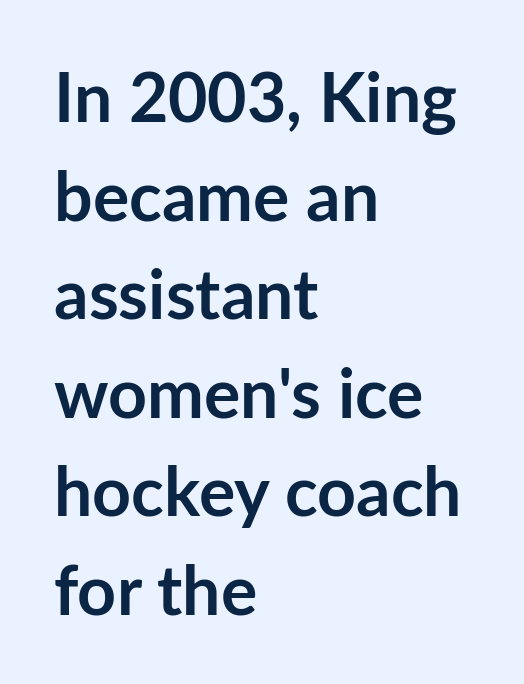
{"serif": "no", "italic": "no", "bold": "yes", "weight": "semibold", "width": "normal", "stroke_contrast": "low", "x_height": "medium", "monospaced": "no", "underline": "no", "align": "left", "line_spacing": "normal", "line_spacing_ratio": 1.45, "letter_spacing": "normal", "letter_spacing_em": 0.0, "glyph_px": 68}
